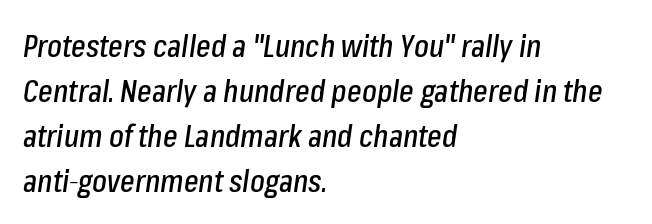
{"italic": "yes", "lean": "right", "slant_degrees": 8, "width": "condensed", "stroke_contrast": "low", "x_height": "medium", "monospaced": "no", "underline": "no", "align": "left", "line_spacing": "normal", "line_spacing_ratio": 1.45, "letter_spacing": "normal", "letter_spacing_em": 0.0, "glyph_px": 31}
